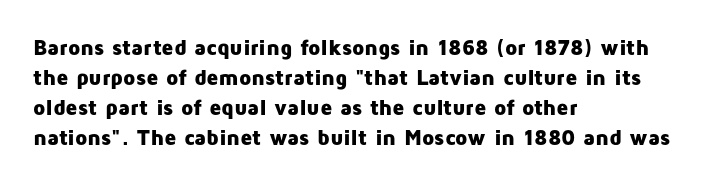
The paragraph shown leans on its left margin. This block has exactly the height ordinary leading produces. Italic: no, the glyphs are upright roman. The baseline area is clear.
